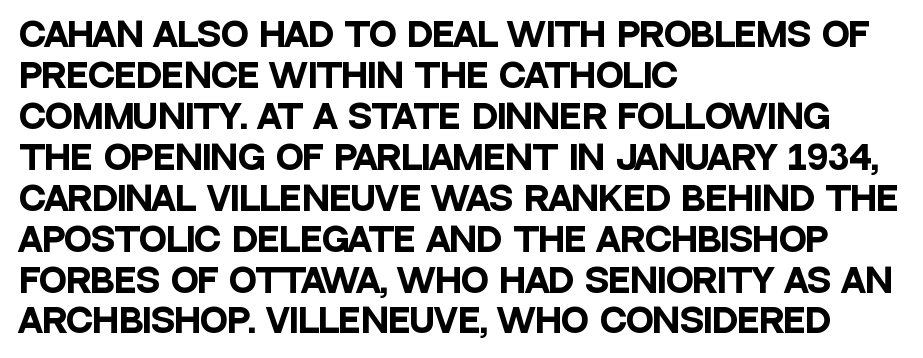
{"serif": "no", "italic": "no", "bold": "yes", "weight": "heavy", "width": "condensed", "stroke_contrast": "low", "x_height": "large", "monospaced": "no", "underline": "no", "align": "left", "line_spacing_ratio": 1.24, "letter_spacing": "normal", "letter_spacing_em": 0.0, "glyph_px": 33}
